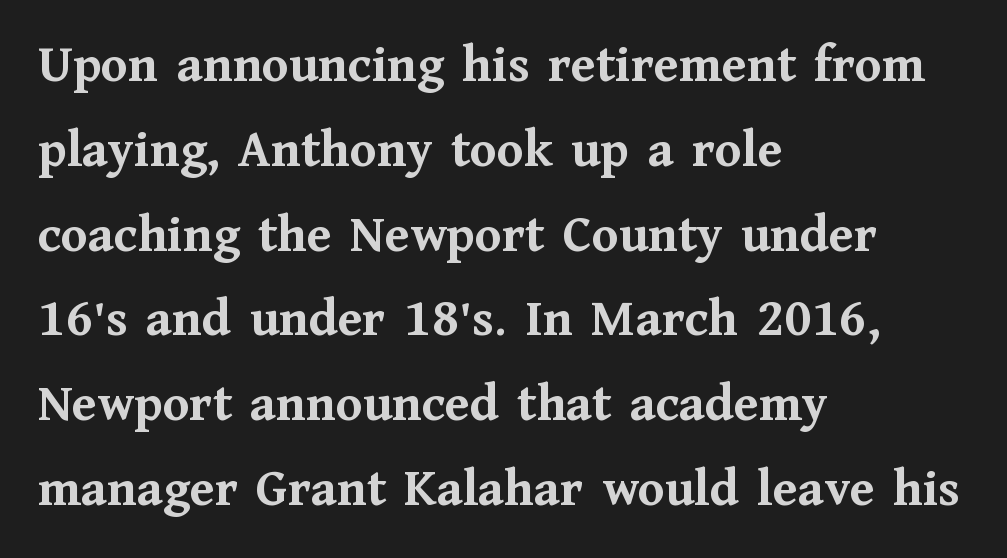
Q: Is the text bold? A: Yes.
Q: Is the text italic (slanted)? A: No, it is upright.
Q: Is the typeface a serif or a sans-serif typeface? A: Serif.
Q: Is the text underlined? A: No.
Q: How is the paragraph aligned? A: Left-aligned.
Q: Is the spacing between letters normal or unusually wide? A: Normal.
Q: Is the spacing between lines tight, normal or loose? A: Normal.
Q: Width (condensed, normal, or wide)? A: Normal.
Q: Stroke contrast? A: Medium.
Q: x-height? A: Medium.
Q: Monospaced? A: No.
